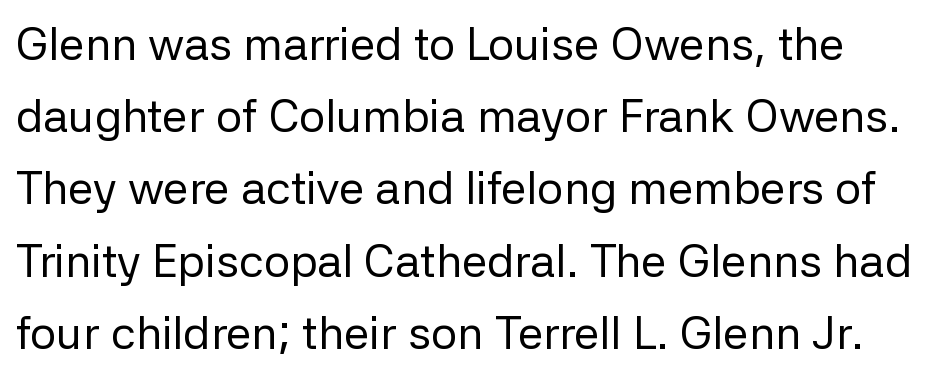
Q: Is the text bold? A: No.
Q: Is the text italic (slanted)? A: No, it is upright.
Q: Is the typeface a serif or a sans-serif typeface? A: Sans-serif.
Q: Is the text underlined? A: No.
Q: Is the spacing between letters normal or unusually wide? A: Normal.
Q: Is the spacing between lines tight, normal or loose? A: Normal.
Q: Width (condensed, normal, or wide)? A: Normal.
Q: Stroke contrast? A: Low.
Q: x-height? A: Medium.
Q: Monospaced? A: No.
